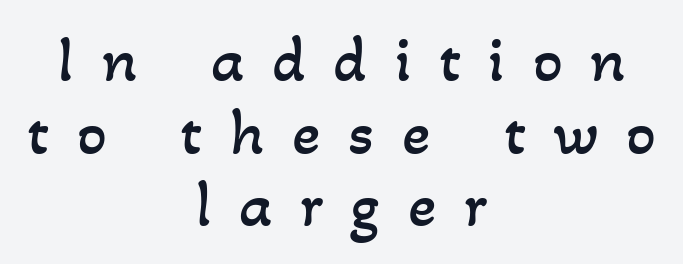
The image shows 66 px regular-weight type; set centered, tight line spacing (1.1x), unusually wide letter spacing (+0.42 em), not underlined; low stroke contrast and a small x-height.
